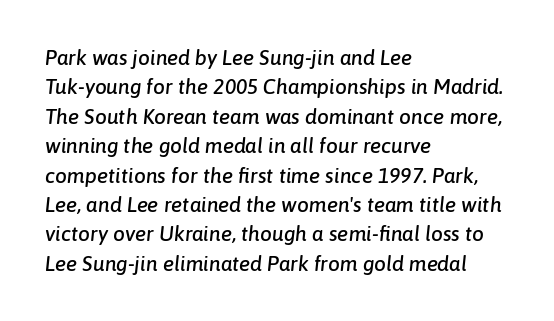
The designer left line spacing at the default. One-word summary of the alignment: left. Beneath every word, the page is bare. Slanted lettering throughout. Inter-character spacing is left at the font's built-in metrics.
